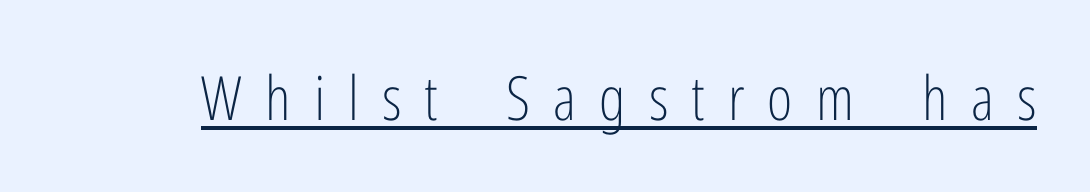
The letters advance in unequal steps, a hallmark of proportional type. Does extra space separate the letters? Yes, quite a lot of it. You can see a thin bar hugging the bottom of the glyphs. The typeface chosen for these lines omits serifs. Rendered with straight, roman letterforms.
